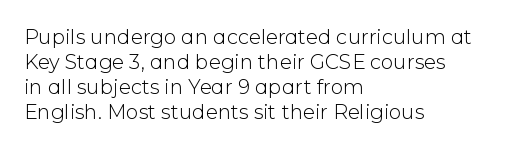
{"italic": "no", "bold": "no", "underline": "no", "align": "left", "line_spacing": "normal", "line_spacing_ratio": 1.25, "letter_spacing": "normal", "letter_spacing_em": 0.0, "glyph_px": 20}
